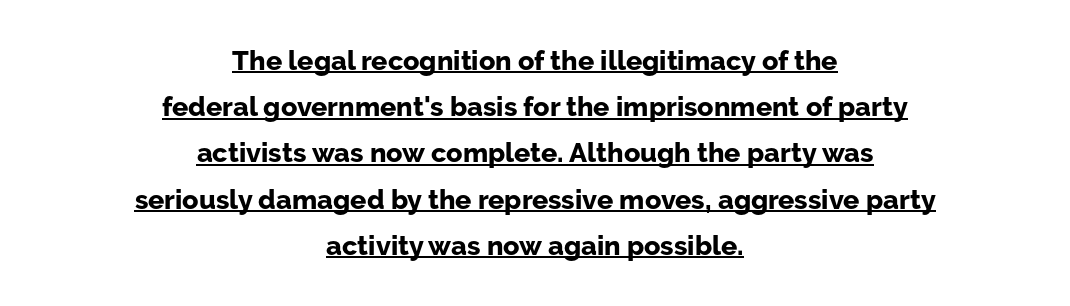
Teacher's note: observe the equal gaps on both sides — that is centered alignment. Compared with undecorated copy, this sample adds a rule below the words. In terms of weight, the rendering is a true, heavy bold. Style check: upright. Tracking value appears to be zero — textbook default spacing.
